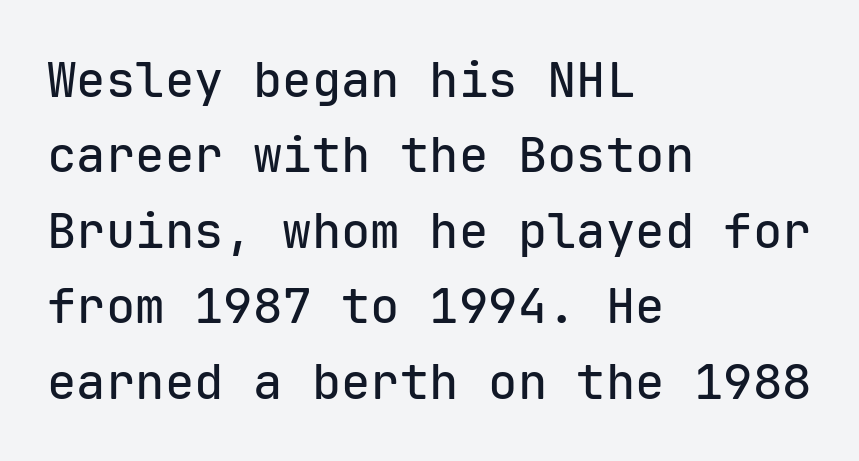
Q: Is the text italic (slanted)? A: No, it is upright.
Q: Is the typeface a serif or a sans-serif typeface? A: Sans-serif.
Q: Is the text underlined? A: No.
Q: How is the paragraph aligned? A: Left-aligned.
Q: Is the spacing between letters normal or unusually wide? A: Normal.
Q: Is the spacing between lines tight, normal or loose? A: Normal.
Q: Width (condensed, normal, or wide)? A: Normal.
Q: Stroke contrast? A: Low.
Q: x-height? A: Medium.
Q: Monospaced? A: Yes.
